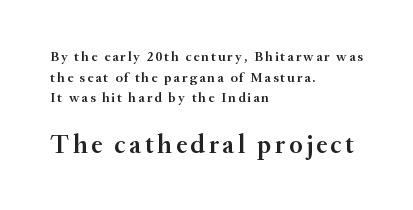
Q: Is the text bold? A: Semi-bold.
Q: Is the text italic (slanted)? A: No, it is upright.
Q: Is the text underlined? A: No.
Q: How is the paragraph aligned? A: Left-aligned.
Q: Is the spacing between lines tight, normal or loose? A: Normal.
Q: Which block of text is set in a larger size, the first (top) or the second (bottom)? A: The second (bottom) one.
